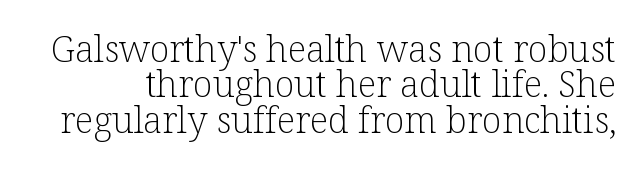
The image shows 36 px light serif type, upright; set tight line spacing (0.98x), normal letter spacing, not underlined; low stroke contrast and a medium x-height.
